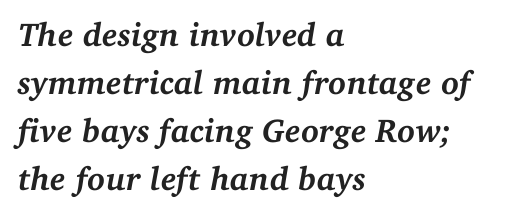
The image shows 33 px semibold serif type, italic (leaning right); set left-aligned, normal line spacing (1.45x), normal letter spacing, not underlined; medium stroke contrast and a medium x-height.
